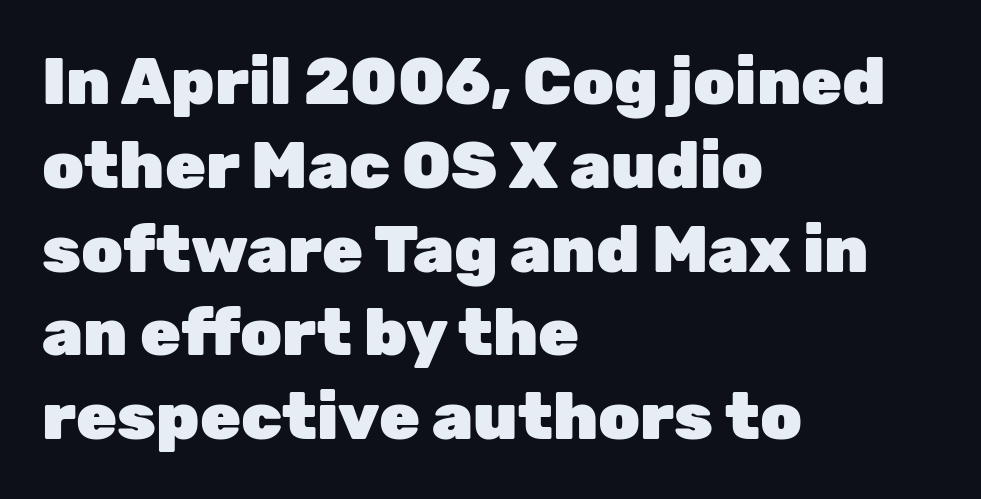
{"serif": "no", "italic": "no", "bold": "yes", "weight": "heavy", "width": "normal", "stroke_contrast": "low", "x_height": "medium", "monospaced": "no", "underline": "no", "align": "left", "line_spacing": "normal", "line_spacing_ratio": 1.27, "letter_spacing": "normal", "letter_spacing_em": 0.0, "glyph_px": 66}
